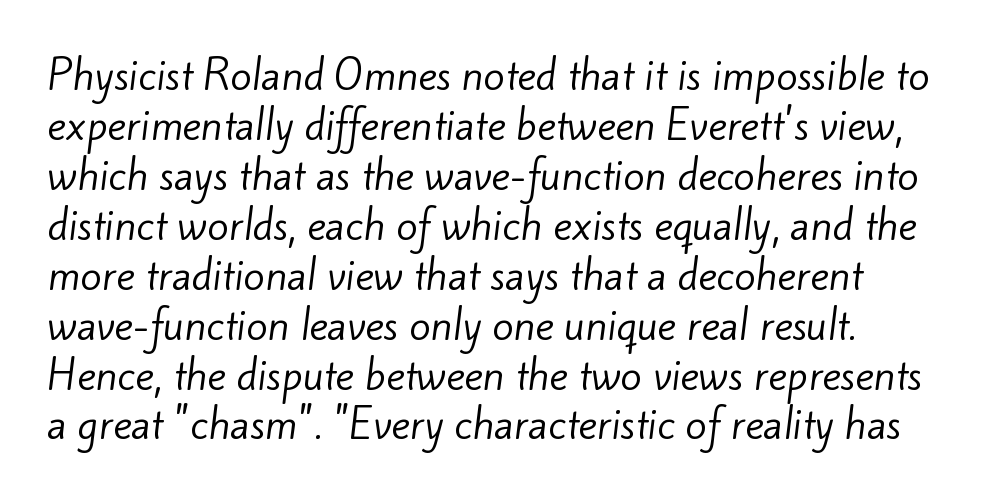
The image shows 39 px regular-weight sans-serif type; set normal line spacing (1.28x), normal letter spacing, not underlined; low stroke contrast and a small x-height.
